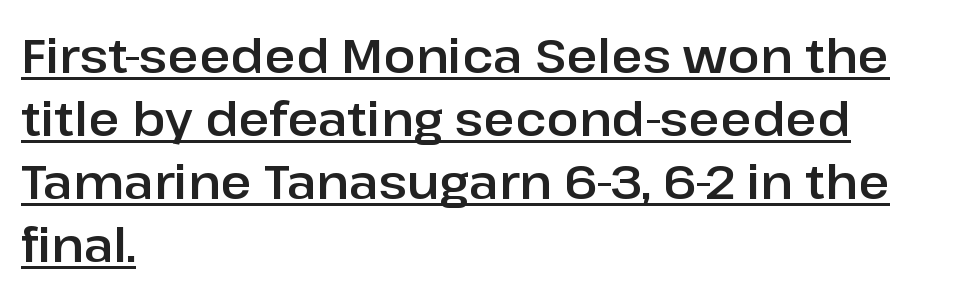
The image shows 48 px sans-serif type, upright; set left-aligned, normal line spacing (1.31x), normal letter spacing, underlined; low stroke contrast and a medium x-height.
